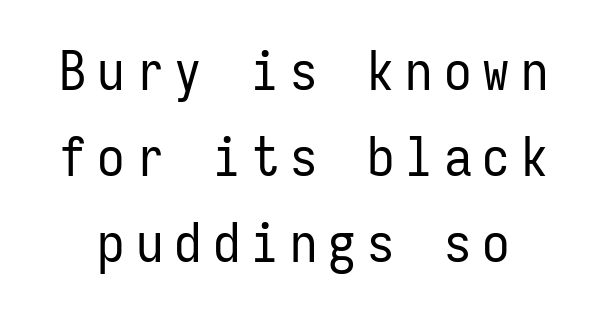
Is the type heavy? It reads as light-to-regular instead. A roman cut, with each character standing at attention. Substantial extra tracking has been applied to these lines. Each letter's strokes conclude bluntly, with no projecting serifs. The leading is moderate, giving the passage an even texture.
